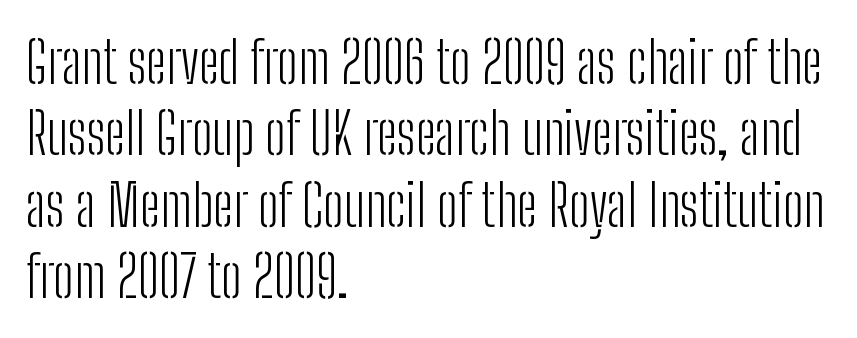
Q: Is the text bold? A: No.
Q: Is the text italic (slanted)? A: No, it is upright.
Q: Is the typeface a serif or a sans-serif typeface? A: Sans-serif.
Q: Is the text underlined? A: No.
Q: How is the paragraph aligned? A: Left-aligned.
Q: Is the spacing between letters normal or unusually wide? A: Normal.
Q: Width (condensed, normal, or wide)? A: Condensed.
Q: Stroke contrast? A: Low.
Q: x-height? A: Medium.
Q: Monospaced? A: No.
